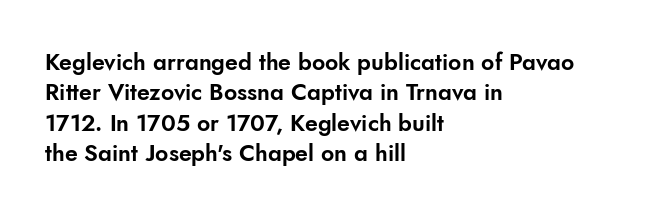
{"italic": "no", "underline": "no", "align": "left", "line_spacing": "normal", "line_spacing_ratio": 1.32, "letter_spacing": "normal", "letter_spacing_em": 0.0, "glyph_px": 23}
